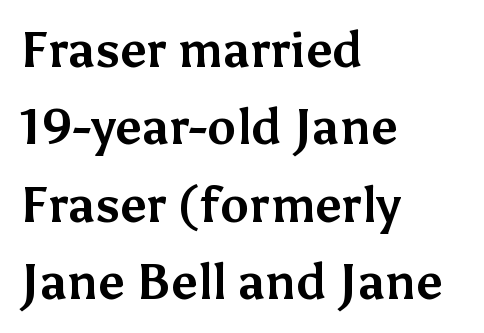
The image shows 49 px bold sans-serif type, upright; set left-aligned, normal line spacing (1.58x), normal letter spacing, not underlined; medium stroke contrast and a medium x-height.
